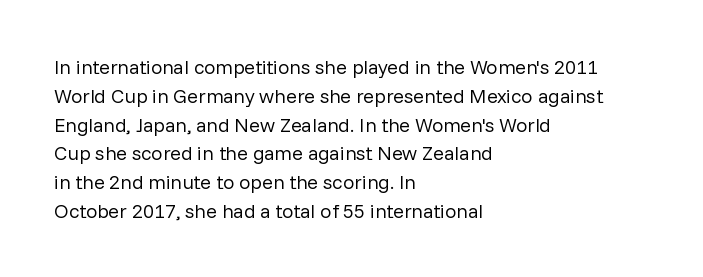
Vertical strokes here are truly vertical. The typesetting does not lean heavy: it is not bold. These lines keep a tight, regular rhythm from letter to letter. Anything drawn beneath the words? Only blank space. The designer left line spacing at the default. Caption: multi-line text, flush left, ragged right.
